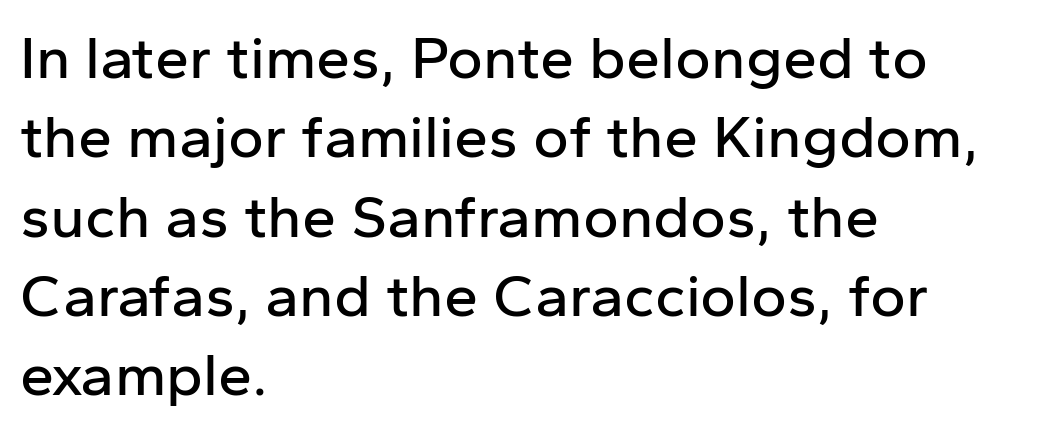
The image shows 61 px sans-serif type, upright; set left-aligned, normal line spacing (1.3x), normal letter spacing, not underlined; low stroke contrast and a medium x-height.
